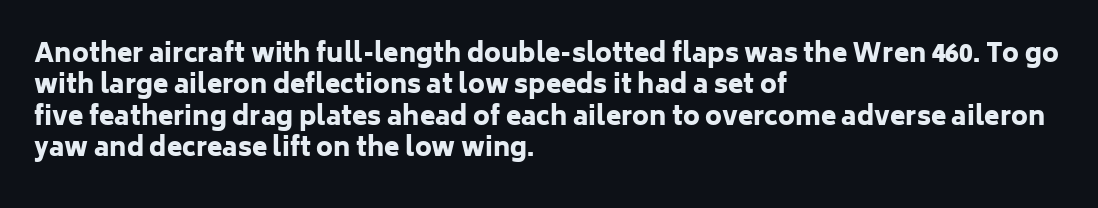
{"italic": "no", "bold": "yes", "underline": "no", "align": "left", "line_spacing": "normal", "line_spacing_ratio": 1.26, "letter_spacing": "normal", "letter_spacing_em": 0.0, "glyph_px": 25}
